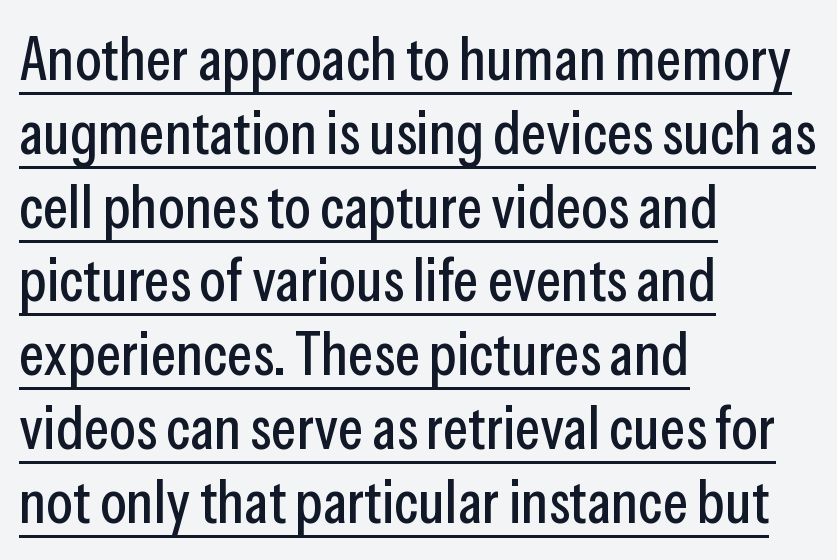
The image shows 61 px condensed sans-serif type, upright; set left-aligned, line spacing 1.21x, normal letter spacing, underlined; low stroke contrast and a medium x-height.
